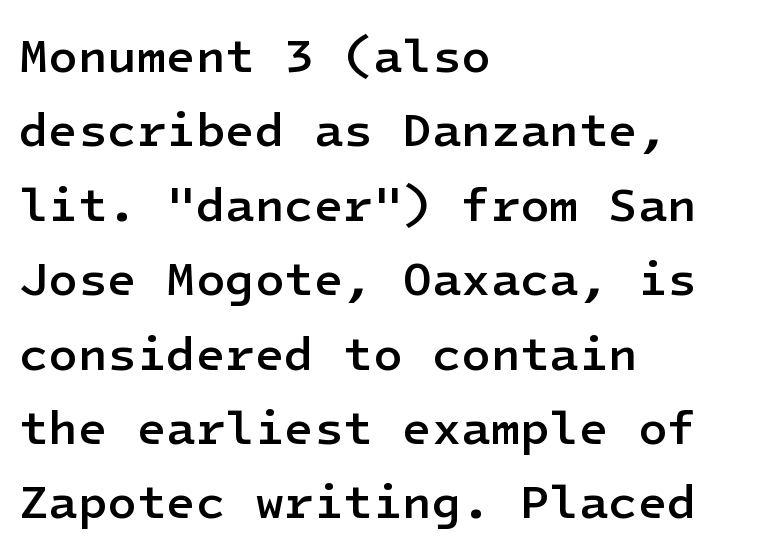
{"serif": "no", "italic": "no", "bold": "semi", "weight": "semibold", "width": "normal", "stroke_contrast": "low", "x_height": "medium", "underline": "no", "align": "left", "line_spacing": "normal", "line_spacing_ratio": 1.55, "letter_spacing": "normal", "letter_spacing_em": 0.0, "glyph_px": 48}
